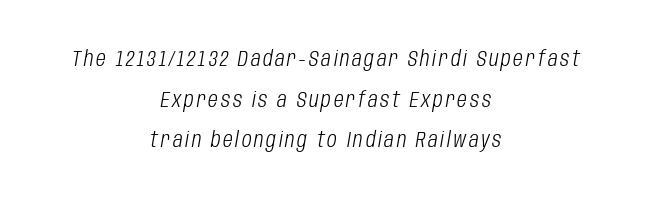
Style check: oblique. These lines stand farther apart than default settings would place them. Centered paragraph, ragged on both sides. Just letters on the line, the space beneath them empty. Bold? No — there's no thickening of the strokes.
